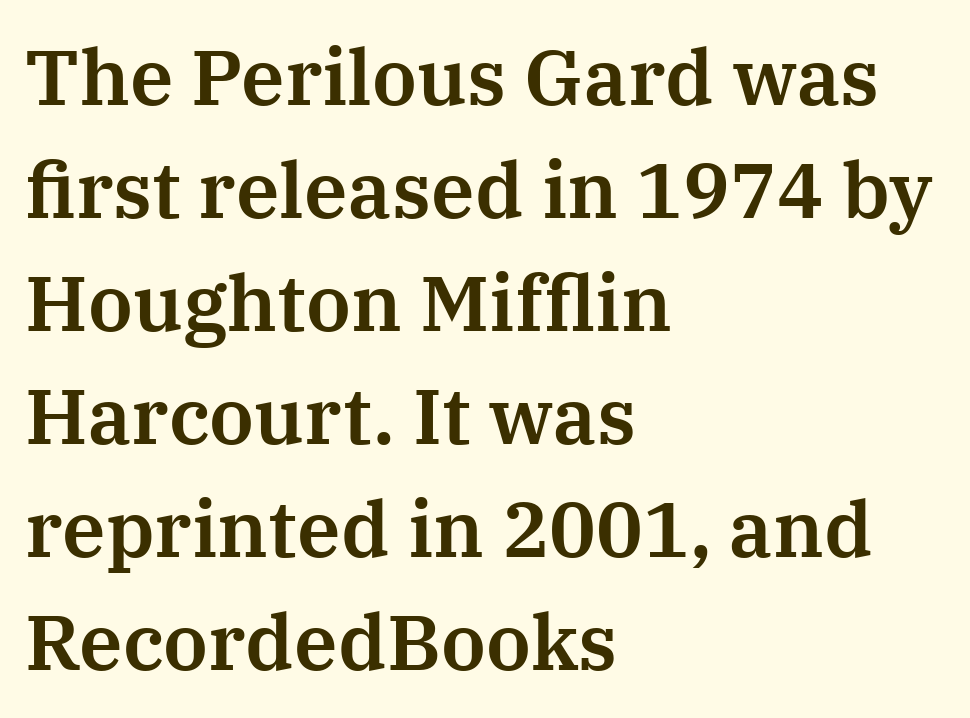
{"serif": "yes", "italic": "no", "width": "normal", "stroke_contrast": "medium", "x_height": "medium", "monospaced": "no", "underline": "no", "align": "left", "line_spacing": "normal", "line_spacing_ratio": 1.45, "letter_spacing": "normal", "letter_spacing_em": 0.0, "glyph_px": 78}
